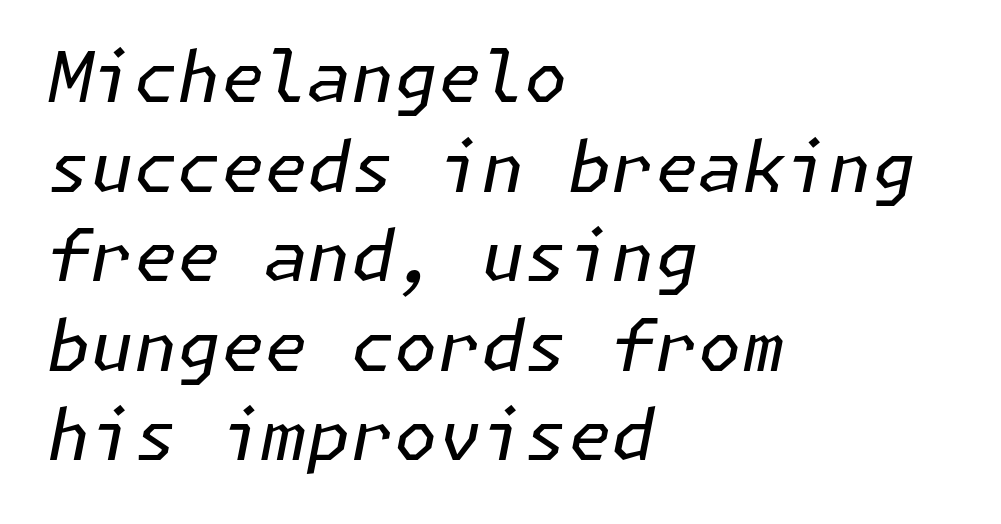
The image shows 70 px regular-weight type, italic (leaning right); set left-aligned, normal line spacing (1.28x), normal letter spacing, not underlined; low stroke contrast and a medium x-height.
